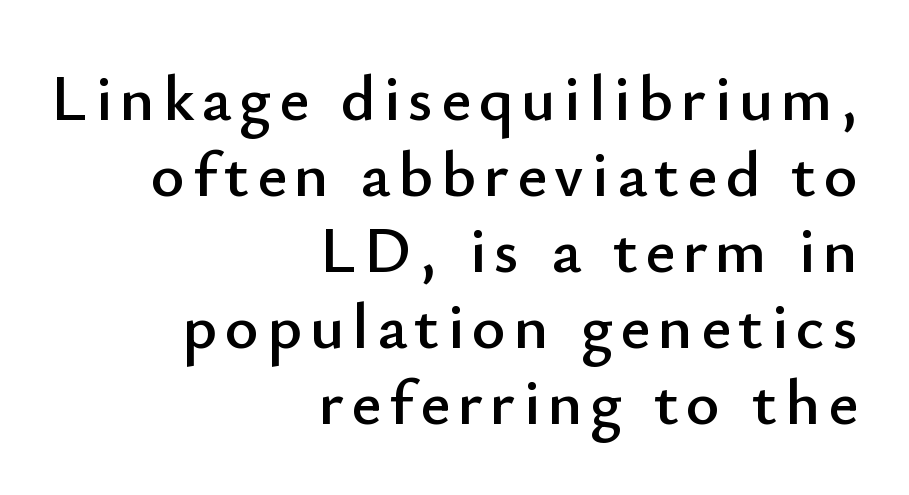
Q: Is the text italic (slanted)? A: No, it is upright.
Q: Is the typeface a serif or a sans-serif typeface? A: Sans-serif.
Q: Is the text underlined? A: No.
Q: How is the paragraph aligned? A: Right-aligned.
Q: Width (condensed, normal, or wide)? A: Normal.
Q: Stroke contrast? A: Low.
Q: x-height? A: Small.
Q: Monospaced? A: No.
